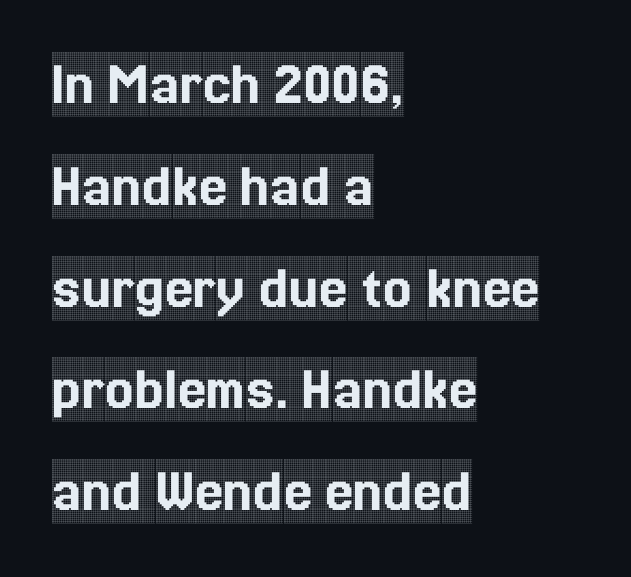
{"serif": "yes", "italic": "no", "width": "condensed", "x_height": "large", "monospaced": "no", "underline": "no", "align": "left", "line_spacing": "normal", "line_spacing_ratio": 1.59, "letter_spacing": "normal", "letter_spacing_em": 0.0, "glyph_px": 64}
